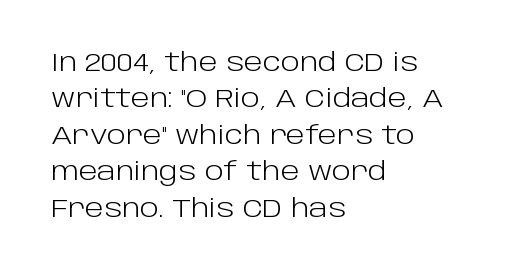
{"italic": "no", "bold": "no", "underline": "no", "align": "left", "line_spacing": "normal", "line_spacing_ratio": 1.46, "letter_spacing": "normal", "letter_spacing_em": 0.0, "glyph_px": 25}
